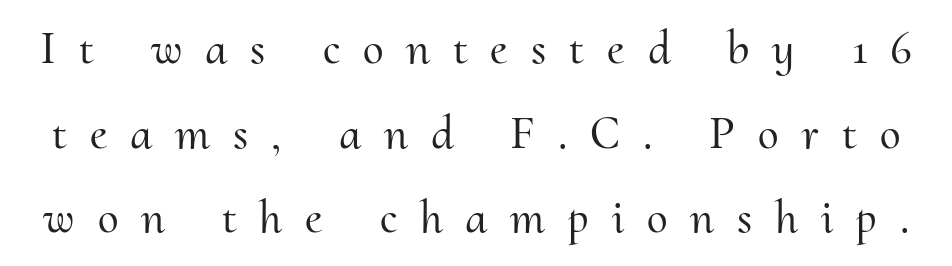
{"serif": "yes", "italic": "no", "width": "normal", "stroke_contrast": "medium", "x_height": "small", "monospaced": "no", "underline": "no", "line_spacing_ratio": 1.8, "letter_spacing": "wide", "letter_spacing_em": 0.49, "glyph_px": 47}
